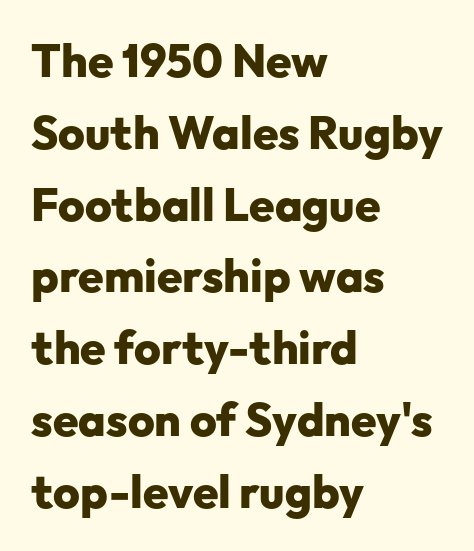
{"serif": "no", "italic": "no", "bold": "yes", "weight": "heavy", "width": "normal", "stroke_contrast": "low", "x_height": "medium", "monospaced": "no", "underline": "no", "align": "left", "line_spacing": "normal", "line_spacing_ratio": 1.56, "letter_spacing": "normal", "letter_spacing_em": 0.0, "glyph_px": 46}
